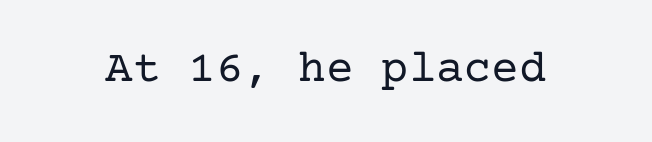
Q: Is the text bold? A: No.
Q: Is the text italic (slanted)? A: No, it is upright.
Q: Is the typeface a serif or a sans-serif typeface? A: Serif.
Q: Is the text underlined? A: No.
Q: Is the spacing between letters normal or unusually wide? A: Normal.
Q: Width (condensed, normal, or wide)? A: Normal.
Q: Stroke contrast? A: Low.
Q: x-height? A: Medium.
